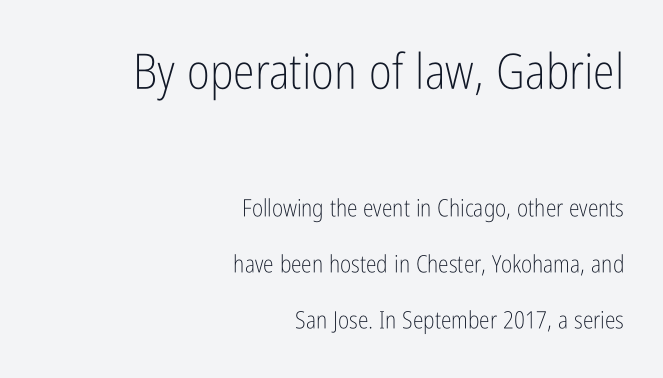
Q: Is the text bold? A: No.
Q: Is the text italic (slanted)? A: No, it is upright.
Q: Is the typeface a serif or a sans-serif typeface? A: Sans-serif.
Q: Is the text underlined? A: No.
Q: How is the paragraph aligned? A: Right-aligned.
Q: Is the spacing between letters normal or unusually wide? A: Normal.
Q: Is the spacing between lines tight, normal or loose? A: Loose.
Q: Which block of text is set in a larger size, the first (top) or the second (bottom)? A: The first (top) one.
Q: Width (condensed, normal, or wide)? A: Condensed.
Q: Stroke contrast? A: Low.
Q: x-height? A: Medium.
Q: Monospaced? A: No.
